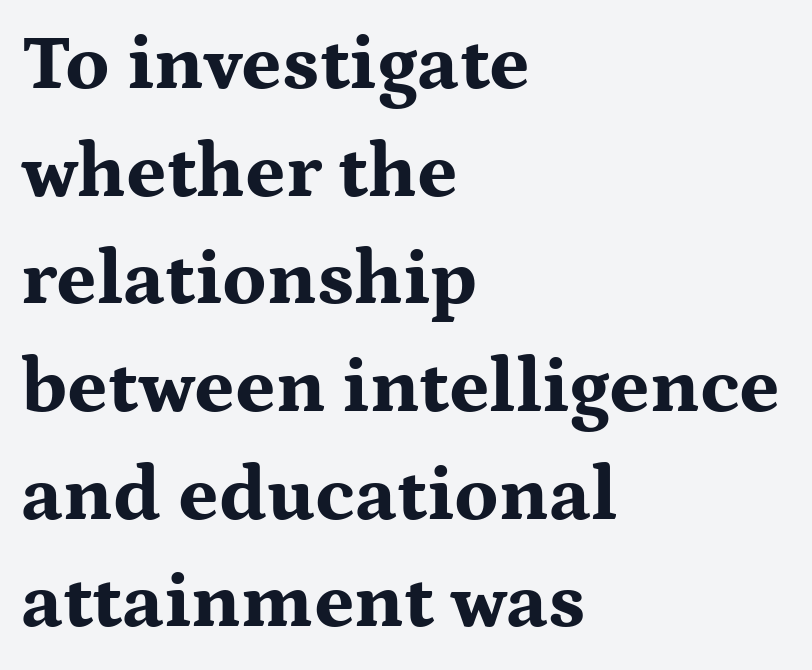
The rendering uses a moderate line-height, typical for paragraphs. In terms of letterspacing, this is plain default setting. The setting favours the left margin, as ordinary paragraphs usually do. The area under the type is left untouched. A serif font was chosen for this passage. The typography opts for an upright posture over an oblique one.
